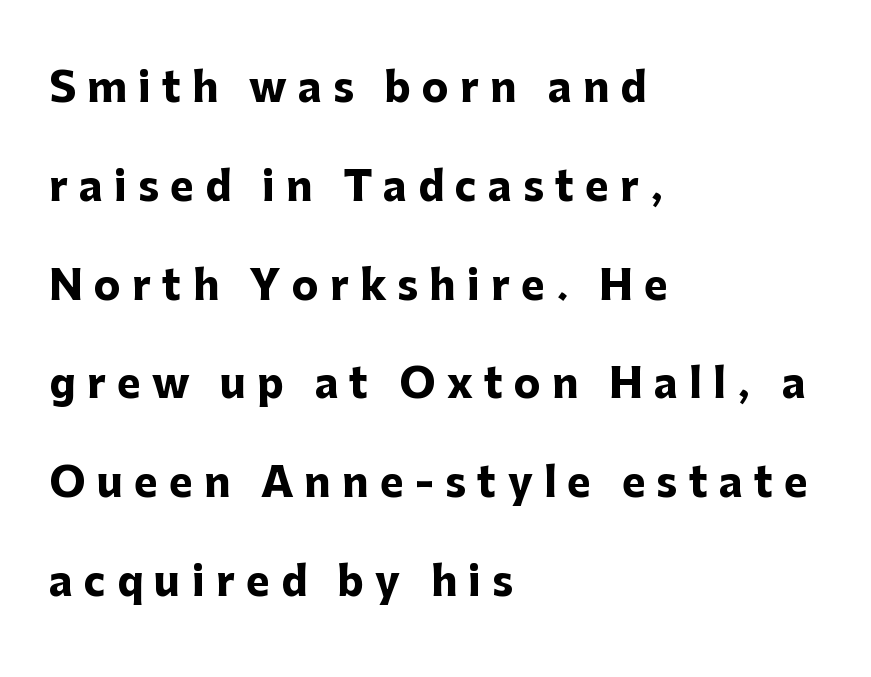
No italicization has been applied; the sample stays upright. A typesetter would label this face a sans. If you drew a ruler down the left edge, every line would touch it. Any mark beneath the type? The region is blank. Think of a printed novel: that variable character pitch is what you see here. Line spacing here is loose.
